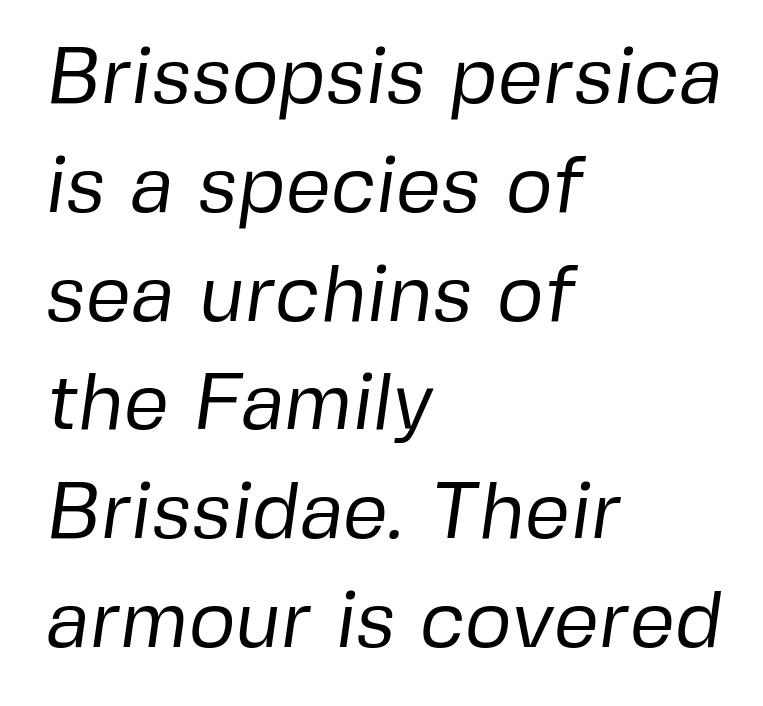
Q: Is the text bold? A: No.
Q: Is the typeface a serif or a sans-serif typeface? A: Sans-serif.
Q: Is the text underlined? A: No.
Q: How is the paragraph aligned? A: Left-aligned.
Q: Is the spacing between letters normal or unusually wide? A: Normal.
Q: Is the spacing between lines tight, normal or loose? A: Normal.
Q: Width (condensed, normal, or wide)? A: Normal.
Q: Stroke contrast? A: Low.
Q: x-height? A: Medium.
Q: Monospaced? A: No.
